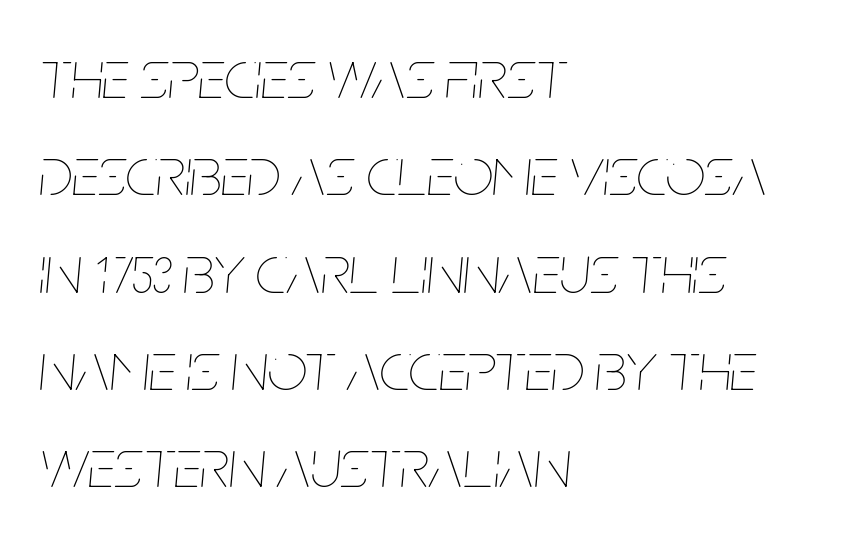
Baseline-to-baseline distance is the conventional proportion of letter height. Does the copy run flush right? No — it runs flush left. No heavy texture on the line: the type isn't bold. Slanted lettering throughout. The letters advance in unequal steps, a hallmark of proportional type.
